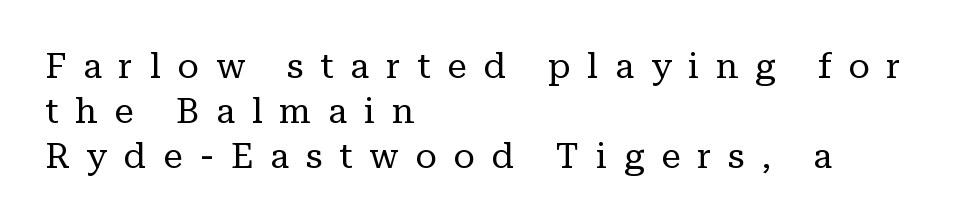
Look at the bottom of the vertical strokes: they flare into serifs here. Bare-footed words on every line. The face looks like a standard text weight, possibly lighter. These lines were composed using upright roman letters. Normally led — the rows are evenly, conventionally spaced.
